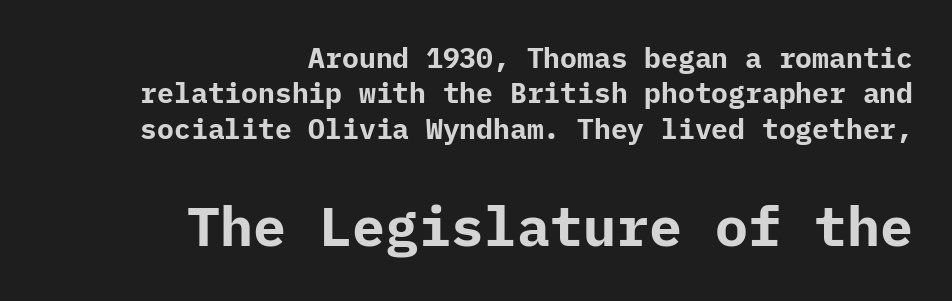
Does the leading feel generous? No, just average. Decoration check: the copy has no underline. Look at the bottom of the vertical strokes: they stop flat, with no serifs. Every row of glyphs terminates at an identical x-position on the right. Weight: bold.
